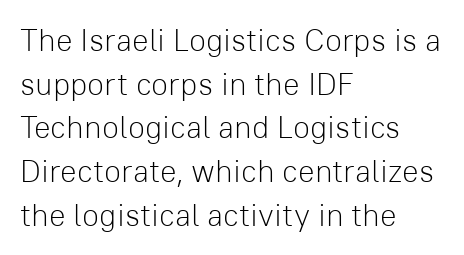
Q: Is the text bold? A: No.
Q: Is the text italic (slanted)? A: No, it is upright.
Q: Is the typeface a serif or a sans-serif typeface? A: Sans-serif.
Q: Is the text underlined? A: No.
Q: How is the paragraph aligned? A: Left-aligned.
Q: Is the spacing between letters normal or unusually wide? A: Normal.
Q: Is the spacing between lines tight, normal or loose? A: Normal.
Q: Width (condensed, normal, or wide)? A: Normal.
Q: Stroke contrast? A: Low.
Q: x-height? A: Medium.
Q: Monospaced? A: No.
